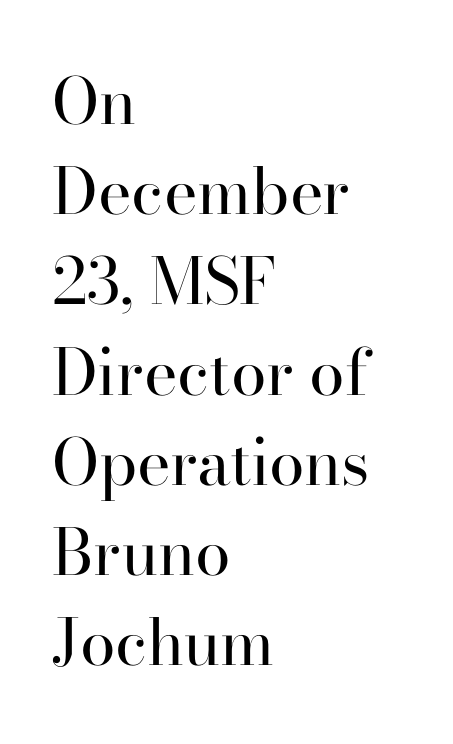
{"serif": "yes", "italic": "no", "bold": "no", "weight": "regular", "width": "normal", "stroke_contrast": "high", "x_height": "small", "monospaced": "no", "underline": "no", "align": "left", "line_spacing": "normal", "line_spacing_ratio": 1.41, "letter_spacing": "normal", "letter_spacing_em": 0.0, "glyph_px": 64}
